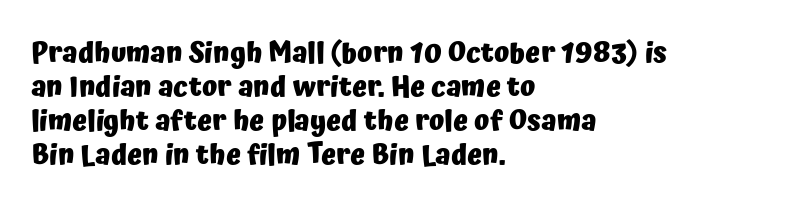
The image shows 28 px heavy sans-serif type, upright; set left-aligned, line spacing 1.21x, normal letter spacing, not underlined; low stroke contrast and a medium x-height.
